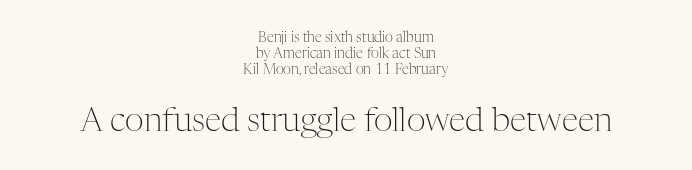
The image shows 33 px light serif type, upright; set centered, tight line spacing (1.13x), normal letter spacing, not underlined; the second (bottom) block is 2.36x larger; medium stroke contrast and a medium x-height.
